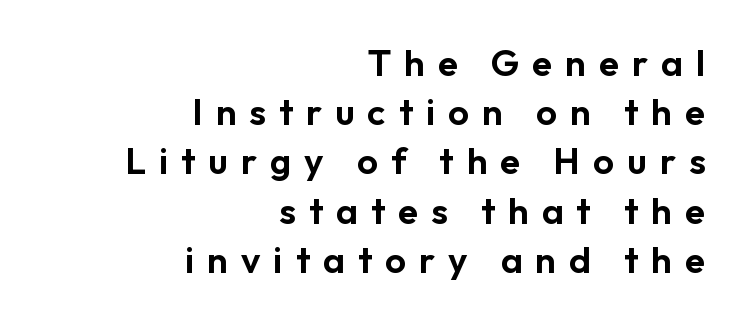
This is the regular roman posture of the typeface. Look at the tracking — it's clearly loosened, letters drifting apart. Character widths vary here, with narrow letters taking less room than wide ones. Letters rest on an invisible, unmarked baseline. The block of text has a typical density, with ordinary space between rows. This rendering employs a face without finishing strokes, i.e., a sans-serif.
